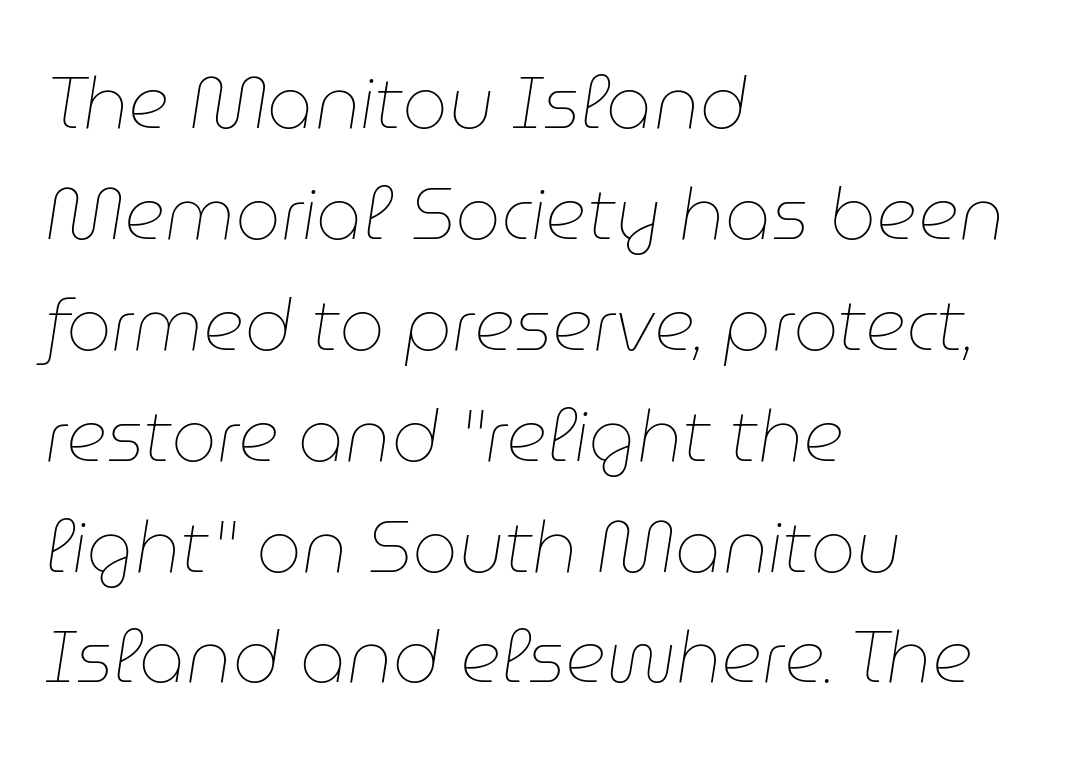
{"italic": "yes", "lean": "right", "slant_degrees": 9, "bold": "no", "weight": "thin", "width": "normal", "stroke_contrast": "low", "x_height": "medium", "monospaced": "no", "underline": "no", "align": "left", "line_spacing": "normal", "line_spacing_ratio": 1.54, "letter_spacing": "normal", "letter_spacing_em": 0.0, "glyph_px": 72}
